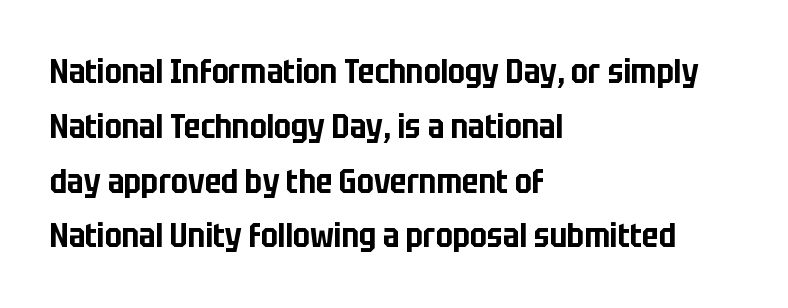
{"serif": "no", "italic": "no", "width": "condensed", "stroke_contrast": "low", "x_height": "large", "monospaced": "no", "underline": "no", "align": "left", "line_spacing": "normal", "line_spacing_ratio": 1.66, "letter_spacing": "normal", "letter_spacing_em": 0.0, "glyph_px": 33}
